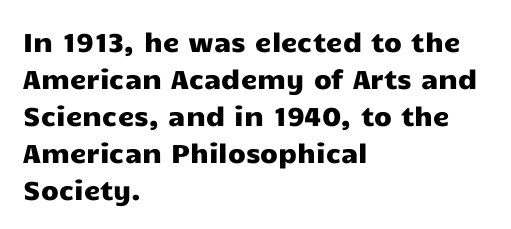
Inter-character spacing is left at the font's built-in metrics. Bare-footed words on every line. Every stem runs plumb, perpendicular to the baseline. Line spacing here is normal. Every row of glyphs begins at an identical x-position on the left.
